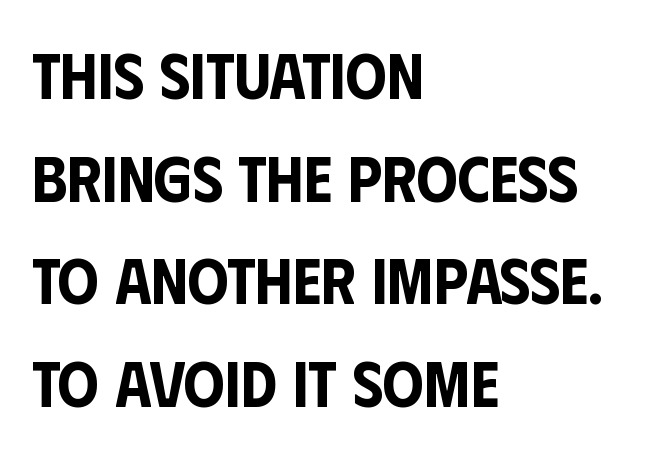
{"serif": "no", "italic": "no", "width": "condensed", "stroke_contrast": "low", "x_height": "large", "monospaced": "no", "underline": "no", "align": "left", "line_spacing": "normal", "line_spacing_ratio": 1.58, "letter_spacing": "normal", "letter_spacing_em": 0.0, "glyph_px": 65}
